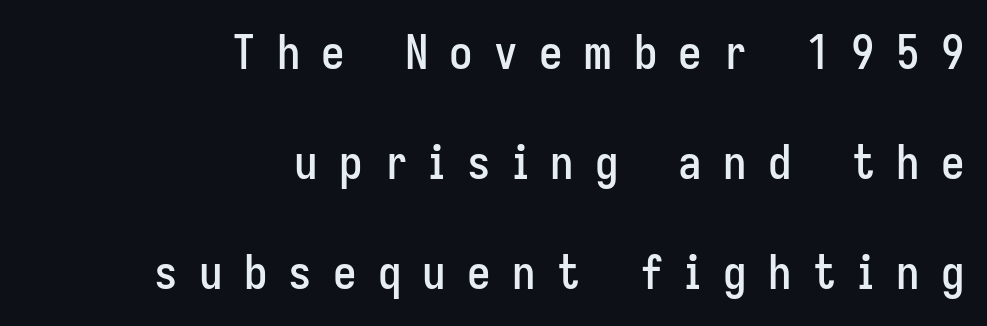
The image shows 47 px condensed sans-serif type, upright; set right-aligned, loose line spacing (2.34x), unusually wide letter spacing (+0.45 em), not underlined; low stroke contrast and a medium x-height.
